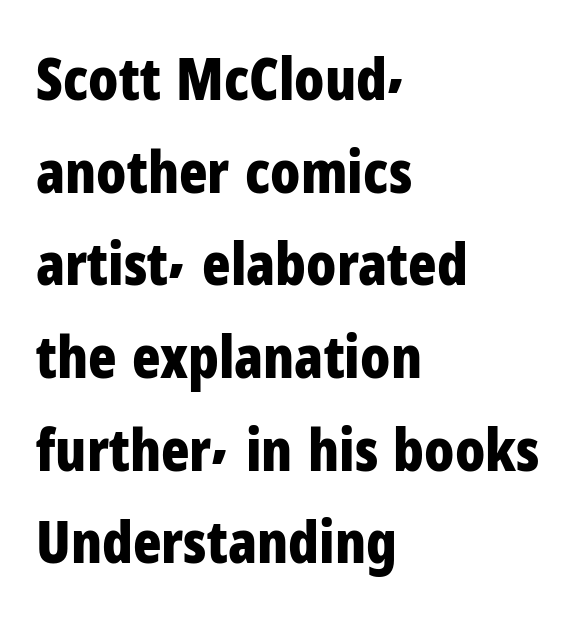
{"serif": "no", "italic": "no", "bold": "yes", "weight": "bold", "width": "condensed", "stroke_contrast": "low", "x_height": "medium", "monospaced": "no", "underline": "no", "align": "left", "line_spacing": "normal", "line_spacing_ratio": 1.57, "letter_spacing": "normal", "letter_spacing_em": 0.0, "glyph_px": 59}
